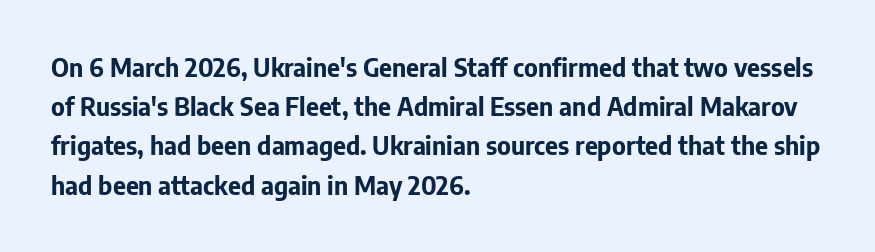
There is no visible air inserted between adjacent glyphs. This sample is left-justified, so line endings fall wherever the words run out. Normally led — the rows are evenly, conventionally spaced. The lettering holds an erect, upright posture throughout.
